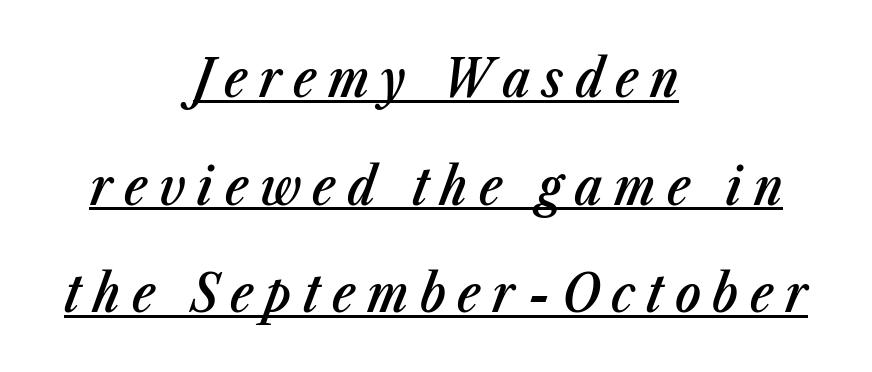
The image shows 53 px semibold, condensed type, italic (leaning right); set centered, loose line spacing (2.03x), unusually wide letter spacing (+0.22 em), underlined; low stroke contrast and a medium x-height.
